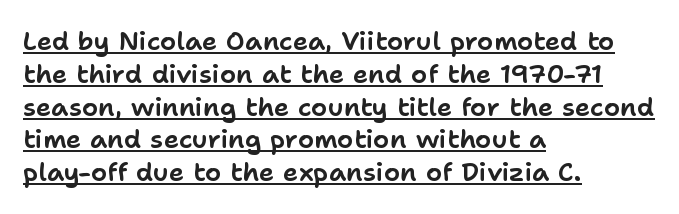
Q: Is the text italic (slanted)? A: No, it is upright.
Q: Is the text underlined? A: Yes.
Q: How is the paragraph aligned? A: Left-aligned.
Q: Is the spacing between letters normal or unusually wide? A: Normal.
Q: Is the spacing between lines tight, normal or loose? A: Normal.
